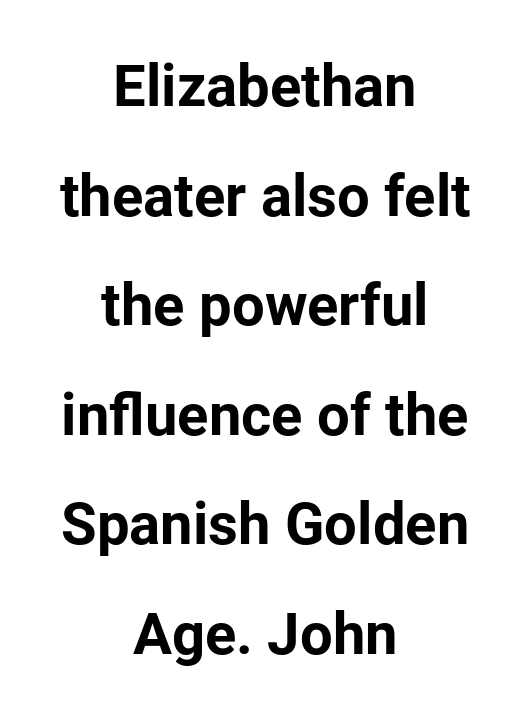
Q: Is the text bold? A: Yes.
Q: Is the text italic (slanted)? A: No, it is upright.
Q: Is the typeface a serif or a sans-serif typeface? A: Sans-serif.
Q: Is the text underlined? A: No.
Q: How is the paragraph aligned? A: Centered.
Q: Is the spacing between letters normal or unusually wide? A: Normal.
Q: Width (condensed, normal, or wide)? A: Normal.
Q: Stroke contrast? A: Low.
Q: x-height? A: Medium.
Q: Monospaced? A: No.
